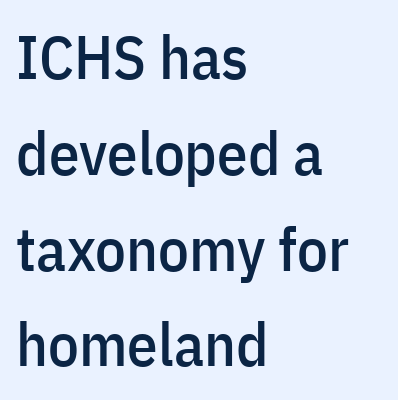
A typesetter would label this face a sans. In terms of leading, this rendering sits right in the middle. Check under the words: just untouched page. Do the characters align in a grid? No, the font is proportional. Does the copy run flush right? No — it runs flush left.
